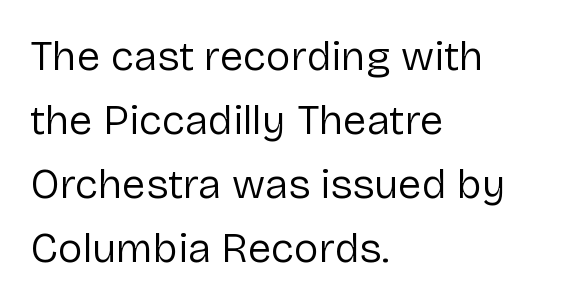
Q: Is the text bold? A: No.
Q: Is the text italic (slanted)? A: No, it is upright.
Q: Is the typeface a serif or a sans-serif typeface? A: Sans-serif.
Q: Is the text underlined? A: No.
Q: How is the paragraph aligned? A: Left-aligned.
Q: Is the spacing between letters normal or unusually wide? A: Normal.
Q: Is the spacing between lines tight, normal or loose? A: Normal.
Q: Width (condensed, normal, or wide)? A: Normal.
Q: Stroke contrast? A: Low.
Q: x-height? A: Medium.
Q: Monospaced? A: No.
